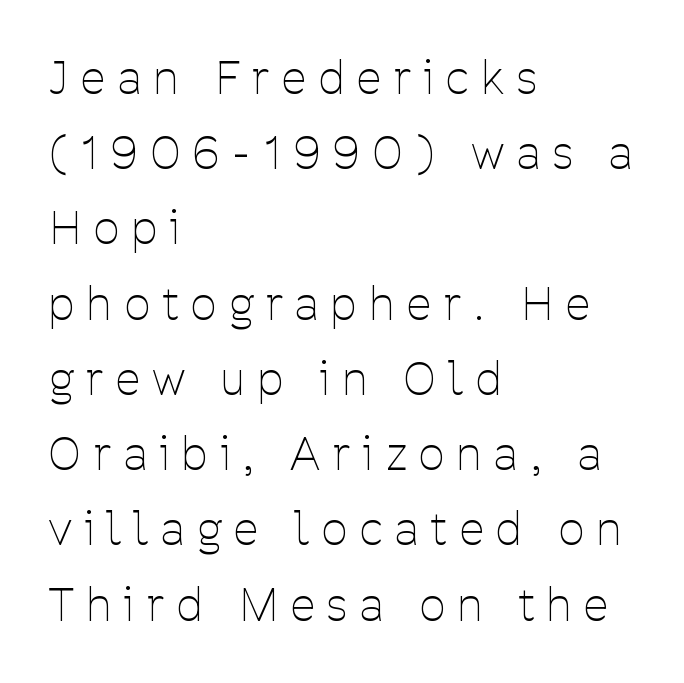
Anything drawn beneath the words? Only blank space. Is this a fixed-width face? No — the glyphs have proportional, varying widths. Each stroke keeps to a modest, everyday thickness or less. The typesetter chose a ragged-right arrangement here. The letters are spread apart with noticeably loose tracking.
